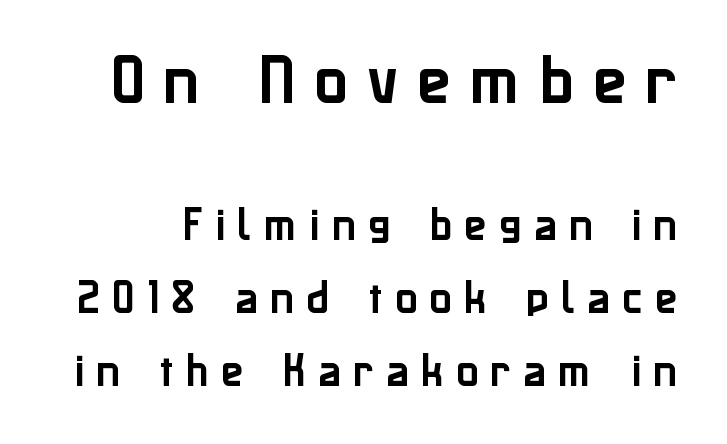
The image shows 56 px sans-serif type, upright; set loose line spacing (1.97x), unusually wide letter spacing (+0.33 em), not underlined; the first (top) block is 1.51x larger; low stroke contrast and a medium x-height.
